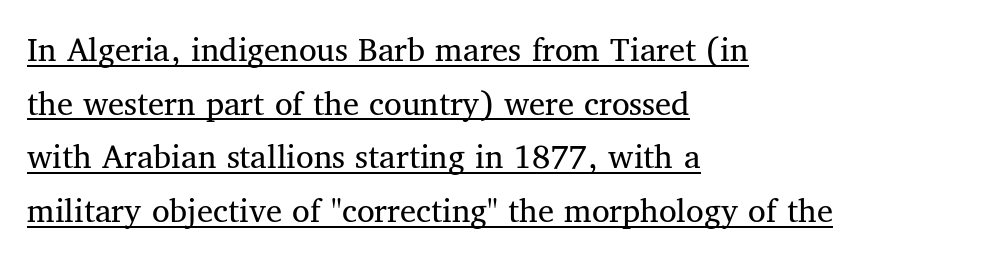
Q: Is the text bold? A: No.
Q: Is the text italic (slanted)? A: No, it is upright.
Q: Is the typeface a serif or a sans-serif typeface? A: Serif.
Q: Is the text underlined? A: Yes.
Q: How is the paragraph aligned? A: Left-aligned.
Q: Is the spacing between letters normal or unusually wide? A: Normal.
Q: Is the spacing between lines tight, normal or loose? A: Normal.
Q: Width (condensed, normal, or wide)? A: Normal.
Q: Stroke contrast? A: Medium.
Q: x-height? A: Medium.
Q: Monospaced? A: No.
